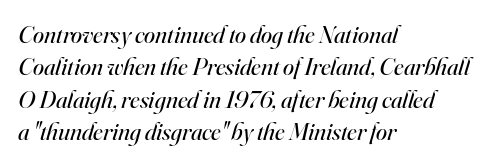
{"italic": "yes", "lean": "right", "slant_degrees": 16, "bold": "no", "underline": "no", "align": "left", "line_spacing": "normal", "line_spacing_ratio": 1.3, "letter_spacing": "normal", "letter_spacing_em": 0.0, "glyph_px": 25}
